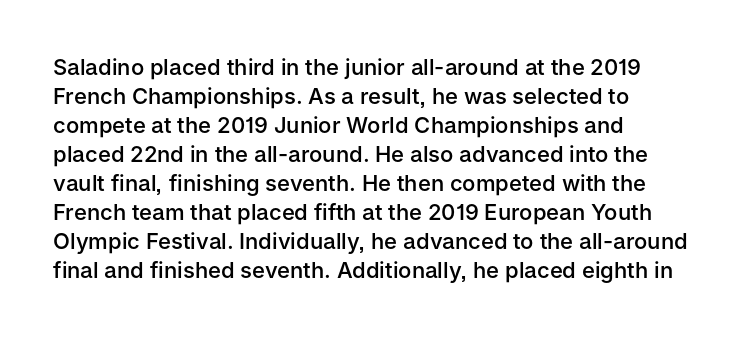
Q: Is the text bold? A: Semi-bold.
Q: Is the text italic (slanted)? A: No, it is upright.
Q: Is the text underlined? A: No.
Q: How is the paragraph aligned? A: Left-aligned.
Q: Is the spacing between letters normal or unusually wide? A: Normal.
Q: Is the spacing between lines tight, normal or loose? A: Normal.
